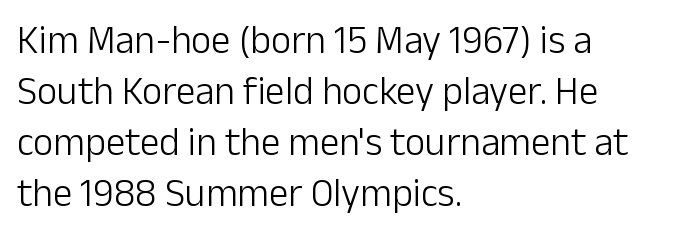
These glyphs show unthickened strokes, regular width or finer. The typesetter chose a ragged-right arrangement here. Here the designer chose a conventional face with non-uniform glyph widths. The space beneath each line is pristine and unruled.
